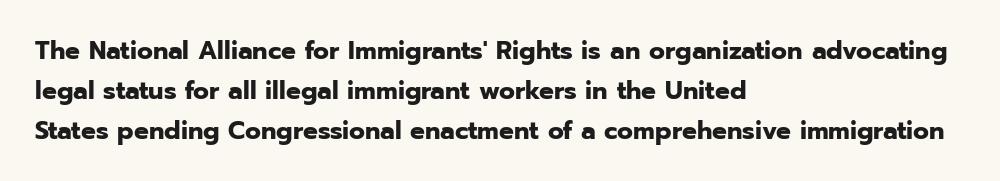
Plenty of ink on the page — the face is bold. Vertical spacing — default. Descenders hang freely into open space. All the whitespace from short lines collects on the right. This rendering leaves character spacing at its baseline value. Do the letters lean? They stand straight.
